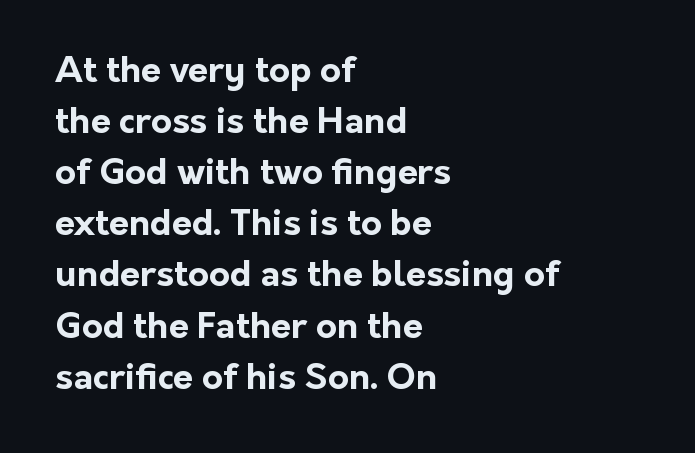
The type family on display is of the sans-serif kind. The rows are spaced the way most documents space them. Check under the words: just untouched page. Caption: multi-line text, flush left, ragged right. These lines are rendered in a variable-pitch font. In terms of posture, this sample is upright.
